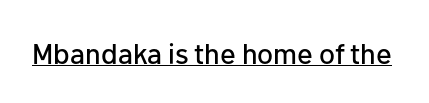
{"serif": "no", "italic": "no", "width": "normal", "stroke_contrast": "low", "x_height": "medium", "monospaced": "no", "underline": "yes", "letter_spacing": "normal", "letter_spacing_em": 0.0, "glyph_px": 29}
